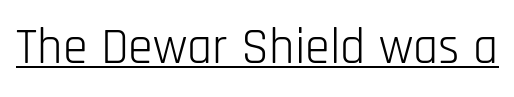
{"serif": "no", "italic": "no", "bold": "no", "weight": "light", "width": "condensed", "stroke_contrast": "low", "x_height": "large", "monospaced": "no", "underline": "yes", "letter_spacing": "normal", "letter_spacing_em": 0.0, "glyph_px": 50}
